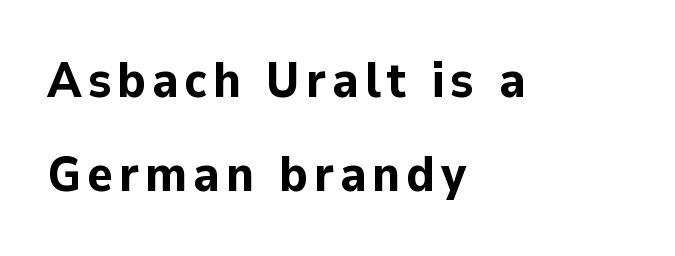
No italicization has been applied; the sample stays upright. Look at the bottom of the vertical strokes: they stop flat, with no serifs. This rendering features lettering with no underline. You could not count columns in this text — the font is proportionally spaced. The paragraph has a hard left edge and a soft right edge. One glance says open: line gaps are wider than usual.
